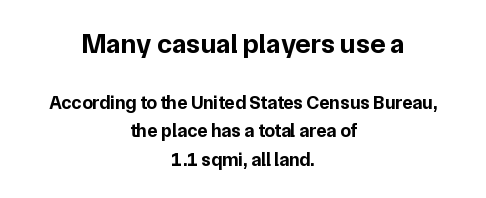
{"serif": "no", "italic": "no", "bold": "yes", "weight": "bold", "width": "normal", "stroke_contrast": "low", "x_height": "medium", "monospaced": "no", "underline": "no", "align": "center", "line_spacing": "normal", "line_spacing_ratio": 1.49, "letter_spacing": "normal", "letter_spacing_em": 0.0, "larger_block": "first", "size_ratio": 1.47, "glyph_px": 28}
